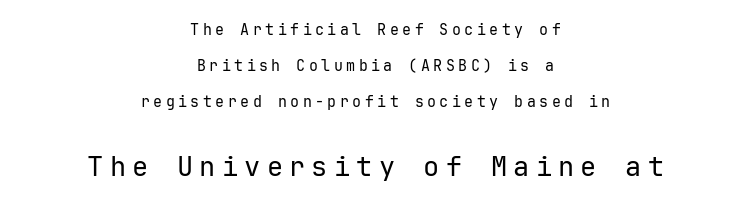
The block sitting lower on the canvas is the one with enlarged characters. The area under the type is left untouched. Bold? No — there's no thickening of the strokes. The axis of the letterforms is exactly vertical.
